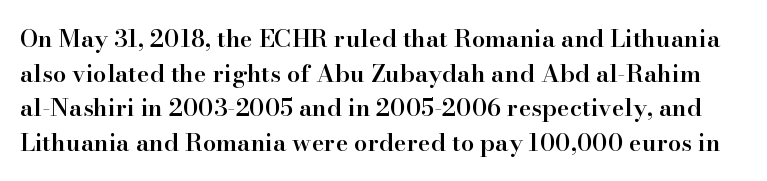
Anything drawn beneath the words? Only blank space. The glyphs have the mass of a demibold cut, below bold. Tall strokes in this sample are plumb rather than angled. Rows of type keep a routine distance in the vertical direction. Between one letter and the next there's only the usual sliver of space.
